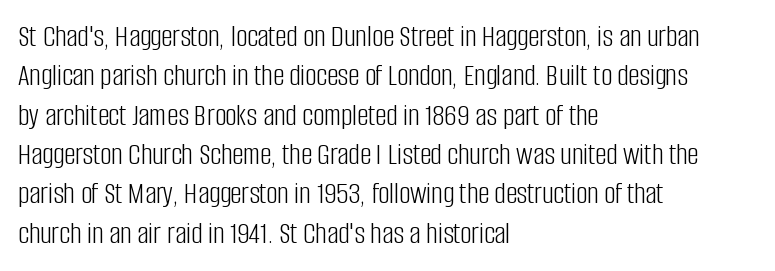
The image shows 31 px light, condensed sans-serif type, upright; set left-aligned, normal line spacing (1.27x), normal letter spacing, not underlined; low stroke contrast and a large x-height.
